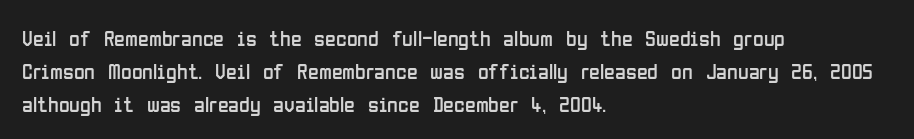
{"italic": "no", "bold": "no", "underline": "no", "align": "left", "line_spacing": "normal", "line_spacing_ratio": 1.5, "letter_spacing": "normal", "letter_spacing_em": 0.0, "glyph_px": 22}
